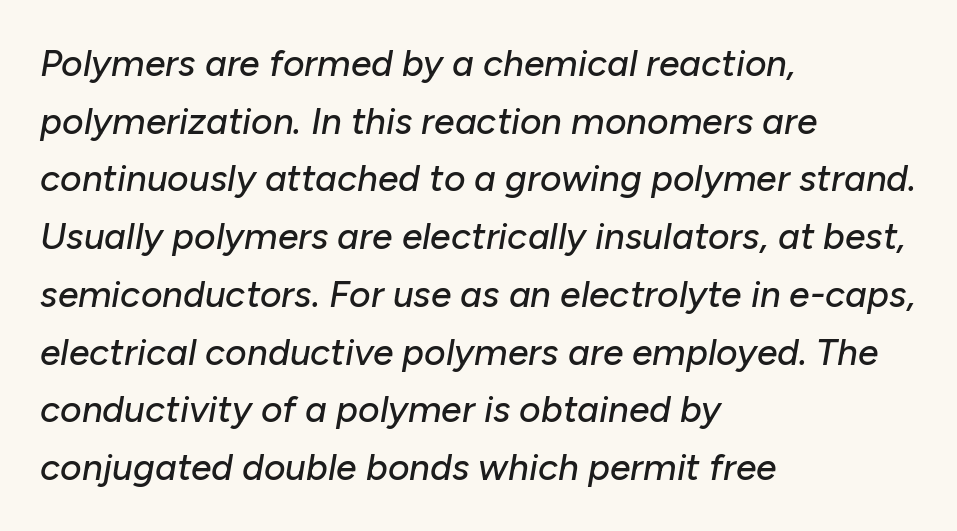
The image shows 37 px text type, italic (leaning right); set left-aligned, normal line spacing (1.56x), normal letter spacing, not underlined; low stroke contrast and a medium x-height.
